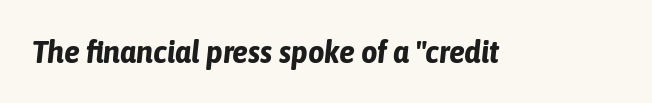
The image shows 32 px bold, condensed type, italic (leaning right); set normal letter spacing, not underlined; low stroke contrast and a medium x-height.
